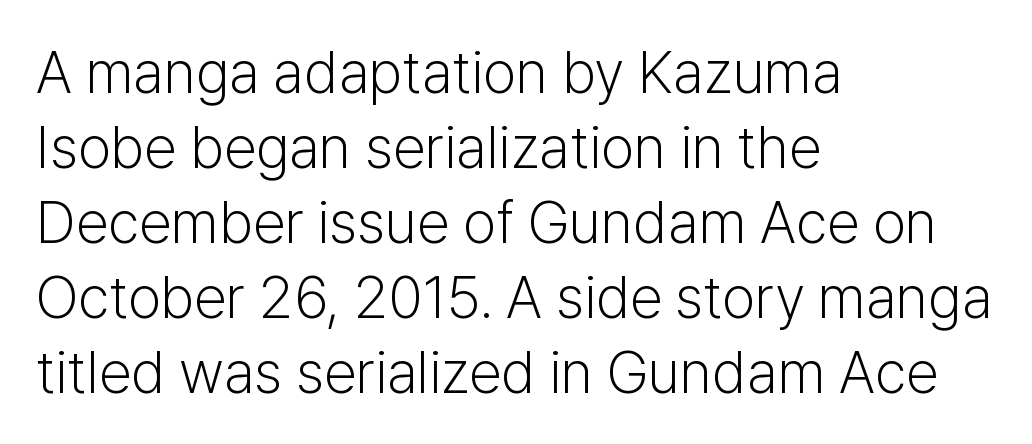
Typeset ragged right — the left edge is the straight one. The rendering uses natural spacing where letterforms have individual widths. Quick note: underline off. This block has exactly the height ordinary leading produces.
